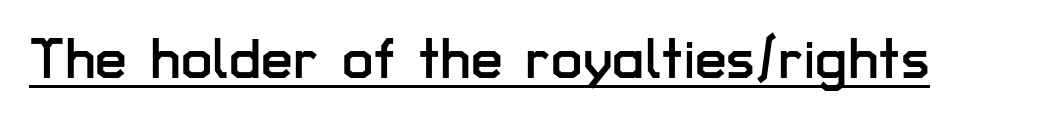
Q: Is the text italic (slanted)? A: No, it is upright.
Q: Is the typeface a serif or a sans-serif typeface? A: Sans-serif.
Q: Is the text underlined? A: Yes.
Q: Is the spacing between letters normal or unusually wide? A: Normal.
Q: Width (condensed, normal, or wide)? A: Normal.
Q: Stroke contrast? A: Low.
Q: x-height? A: Medium.
Q: Monospaced? A: No.
